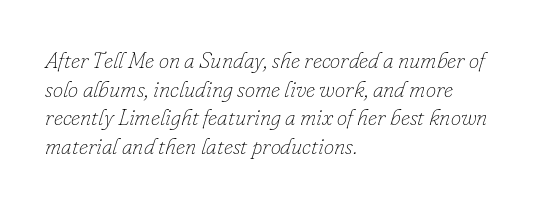
The image shows 23 px text type, italic (leaning right); set left-aligned, line spacing 1.24x, normal letter spacing, not underlined.
